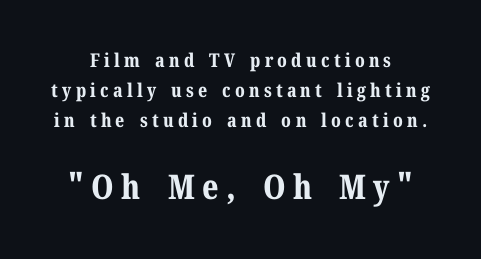
On the weight axis this lands at bold, roughly 700. Whoever set this chose a conventional vertical rhythm. Old-style or modern, the face here clearly has serifs. Of the two passages, the one underneath uses the larger point size. Posture: vertical.
